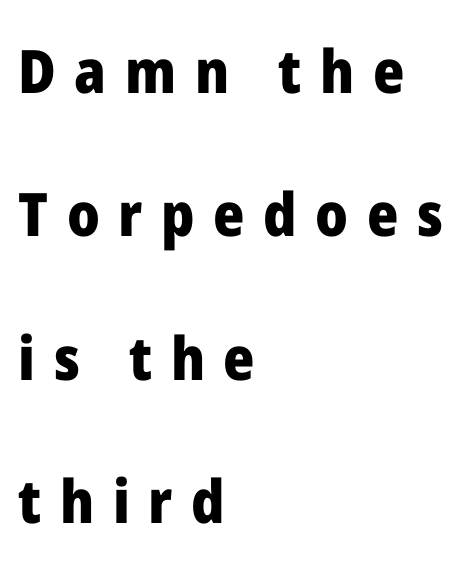
The image shows 60 px heavy sans-serif type, upright; set left-aligned, loose line spacing (2.39x), unusually wide letter spacing (+0.31 em), not underlined; low stroke contrast and a medium x-height.
